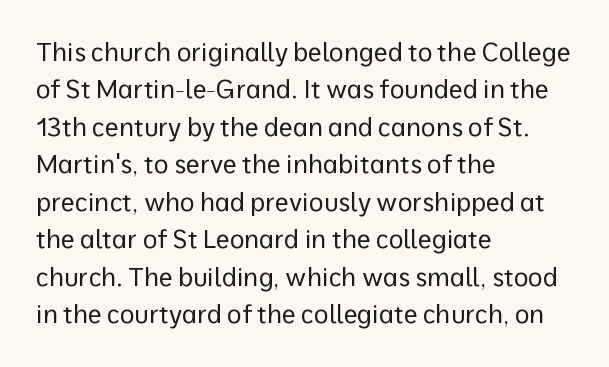
The image shows 25 px text type, upright; set left-aligned, normal line spacing (1.5x), normal letter spacing, not underlined.
